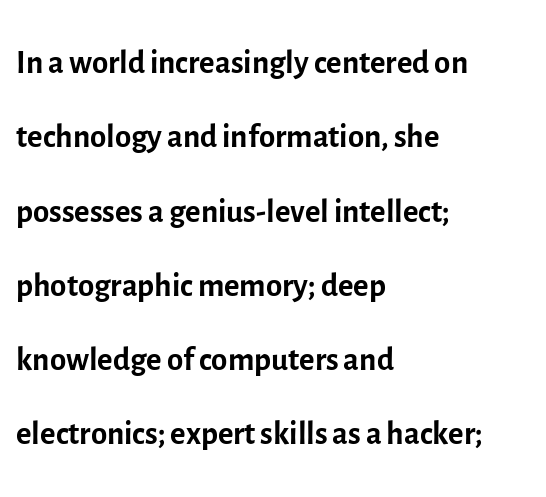
Q: Is the text bold? A: No.
Q: Is the text italic (slanted)? A: No, it is upright.
Q: Is the typeface a serif or a sans-serif typeface? A: Sans-serif.
Q: Is the text underlined? A: No.
Q: How is the paragraph aligned? A: Left-aligned.
Q: Is the spacing between letters normal or unusually wide? A: Normal.
Q: Is the spacing between lines tight, normal or loose? A: Normal.
Q: Width (condensed, normal, or wide)? A: Normal.
Q: x-height? A: Medium.
Q: Monospaced? A: No.
